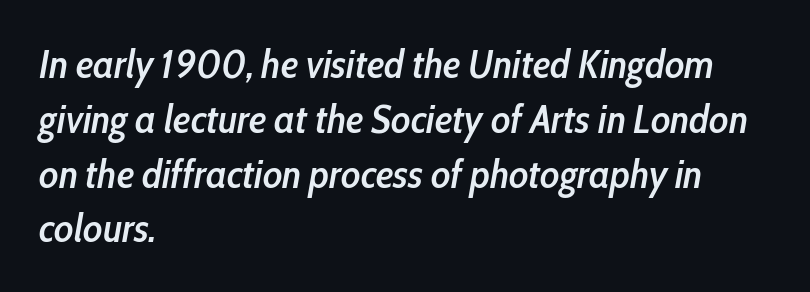
This rendering leaves character spacing at its baseline value. The rendering uses natural spacing where letterforms have individual widths. Firm but not heavy-handed strokes: this text is semibold. Every character sits at an angle, as italics do.
